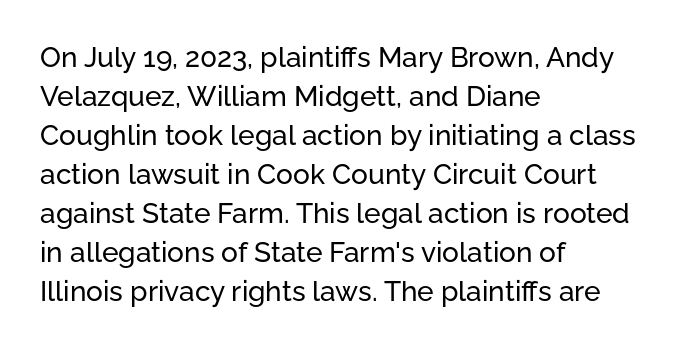
{"serif": "no", "italic": "no", "width": "normal", "stroke_contrast": "low", "x_height": "medium", "monospaced": "no", "underline": "no", "align": "left", "line_spacing": "normal", "line_spacing_ratio": 1.39, "letter_spacing": "normal", "letter_spacing_em": 0.0, "glyph_px": 28}
